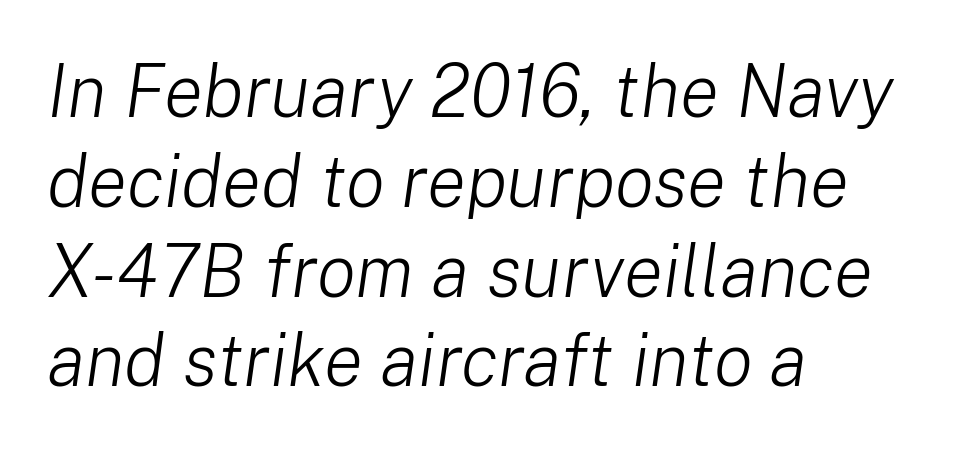
The image shows 73 px light type, italic (leaning right); set left-aligned, line spacing 1.23x, normal letter spacing, not underlined; low stroke contrast and a medium x-height.
